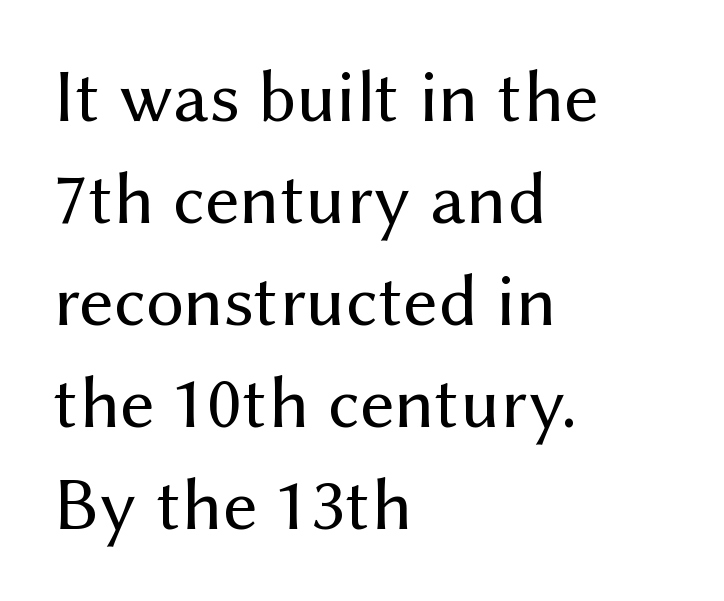
How are the letters spaced? Ordinarily, with no added tracking. Spacing verdict: proportional, widths tailored to each character. One glance says typical: line gaps are just what's usual. Style check: upright. The ragged edge is on the right, which tells us the setting is flush left.
